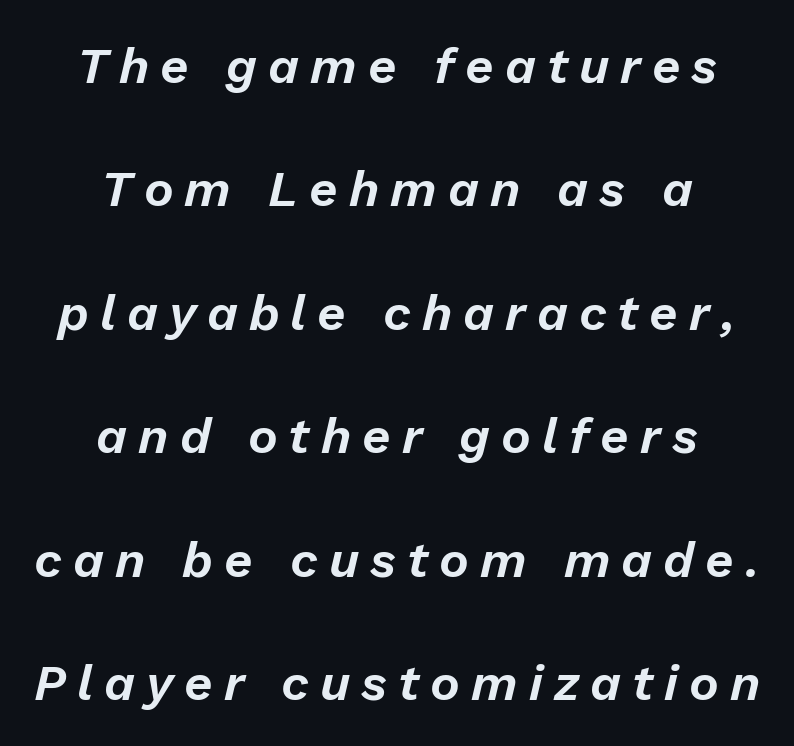
Q: Is the text italic (slanted)? A: Yes, it leans right by about 13 degrees.
Q: Is the text underlined? A: No.
Q: How is the paragraph aligned? A: Centered.
Q: Is the spacing between letters normal or unusually wide? A: Unusually wide.
Q: Is the spacing between lines tight, normal or loose? A: Loose.
Q: Width (condensed, normal, or wide)? A: Normal.
Q: Stroke contrast? A: Low.
Q: x-height? A: Medium.
Q: Monospaced? A: No.
